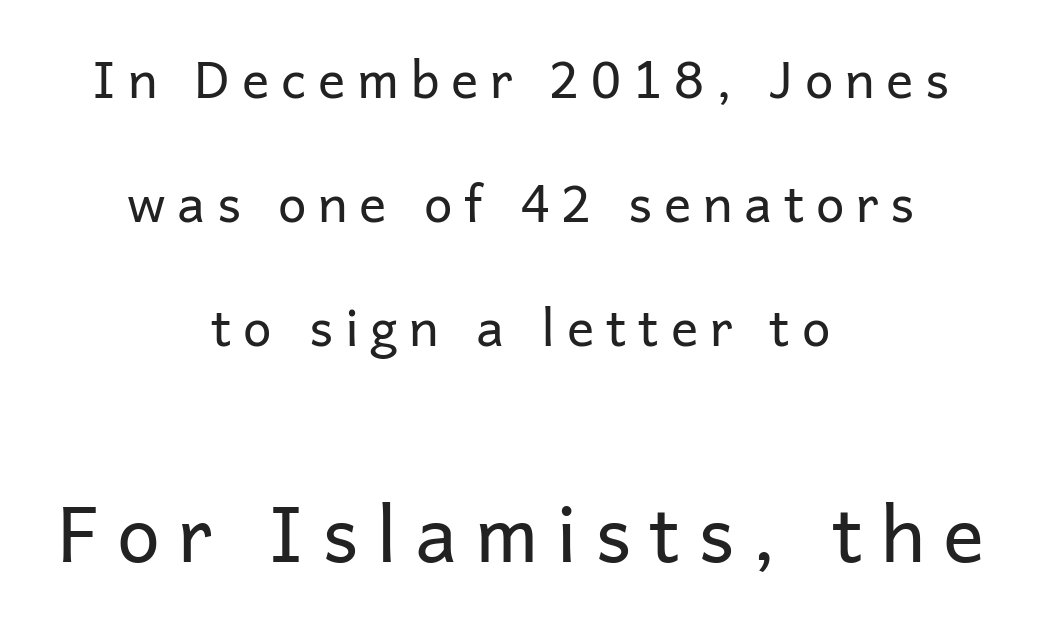
Stroke thickness stays within the range of a standard reading face or lighter. Observe the wide spacing: letters keep a clear distance from each other. The letters stand upright; this is a roman face. This block would shrink considerably if given ordinary leading; it's expanded now.
